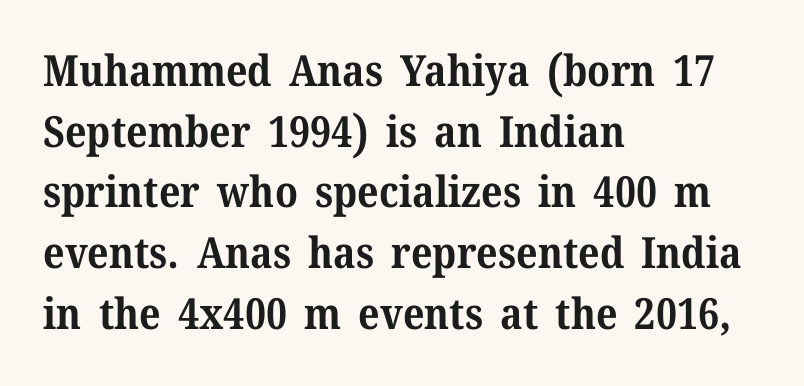
The image shows 43 px bold serif type, upright; set left-aligned, normal line spacing (1.41x), normal letter spacing, not underlined; medium stroke contrast and a medium x-height.
